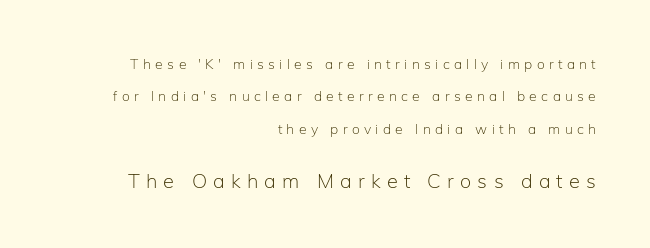
Q: Is the text bold? A: No.
Q: Is the text italic (slanted)? A: No, it is upright.
Q: Is the text underlined? A: No.
Q: How is the paragraph aligned? A: Right-aligned.
Q: Is the spacing between letters normal or unusually wide? A: Unusually wide.
Q: Is the spacing between lines tight, normal or loose? A: Loose.
Q: Which block of text is set in a larger size, the first (top) or the second (bottom)? A: The second (bottom) one.
